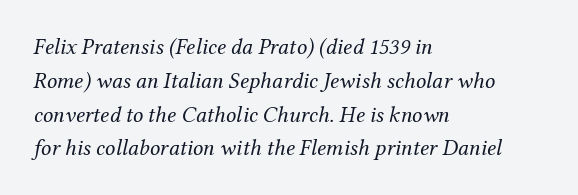
The image shows 23 px text type, italic (leaning right); set left-aligned, normal line spacing (1.47x), normal letter spacing, not underlined.
